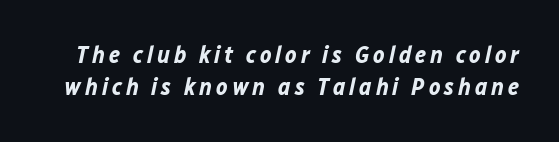
The axis of the letterforms is tilted away from vertical. In terms of weight, the rendering is a true, heavy bold. The block of text has a typical density, with ordinary space between rows. A bare baseline throughout the passage.
